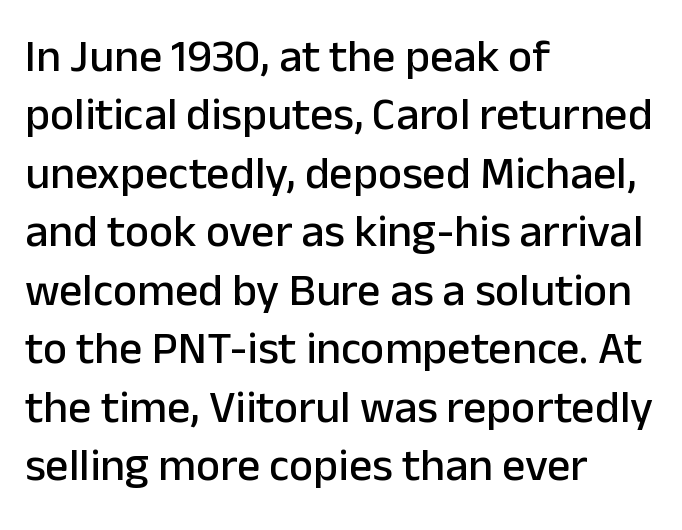
{"serif": "no", "italic": "no", "width": "normal", "stroke_contrast": "low", "x_height": "medium", "monospaced": "no", "underline": "no", "align": "left", "line_spacing": "normal", "line_spacing_ratio": 1.27, "letter_spacing": "normal", "letter_spacing_em": 0.0, "glyph_px": 46}
